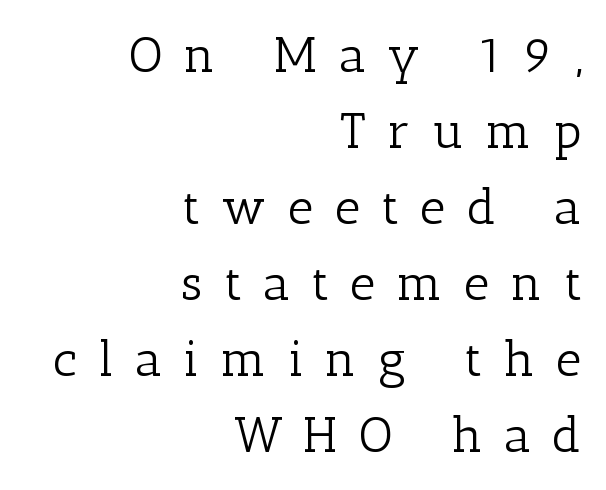
{"serif": "yes", "italic": "no", "bold": "no", "weight": "light", "width": "normal", "stroke_contrast": "low", "x_height": "medium", "monospaced": "no", "underline": "no", "align": "right", "line_spacing": "normal", "line_spacing_ratio": 1.52, "letter_spacing": "wide", "letter_spacing_em": 0.43, "glyph_px": 50}
